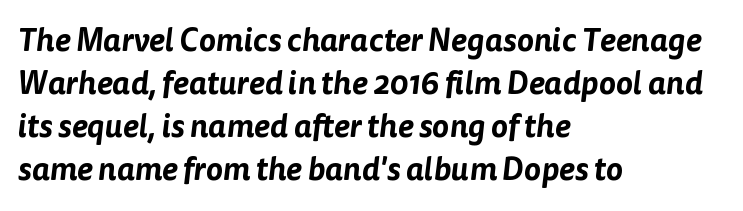
{"serif": "no", "width": "normal", "stroke_contrast": "low", "x_height": "medium", "monospaced": "no", "underline": "no", "align": "left", "line_spacing": "normal", "line_spacing_ratio": 1.34, "letter_spacing": "normal", "letter_spacing_em": 0.0, "glyph_px": 32}
